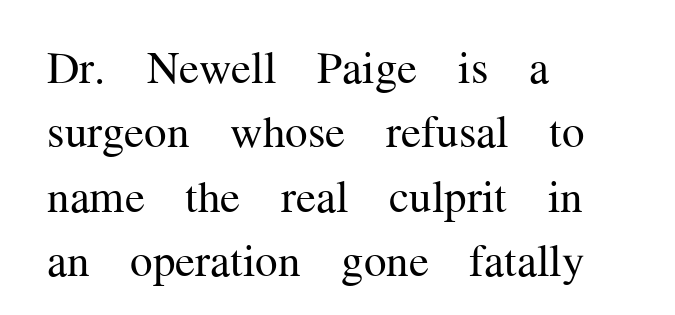
Q: Is the text bold? A: No.
Q: Is the text italic (slanted)? A: No, it is upright.
Q: Is the typeface a serif or a sans-serif typeface? A: Serif.
Q: Is the text underlined? A: No.
Q: How is the paragraph aligned? A: Left-aligned.
Q: Is the spacing between letters normal or unusually wide? A: Normal.
Q: Is the spacing between lines tight, normal or loose? A: Normal.
Q: Width (condensed, normal, or wide)? A: Normal.
Q: Stroke contrast? A: Medium.
Q: x-height? A: Medium.
Q: Monospaced? A: No.
